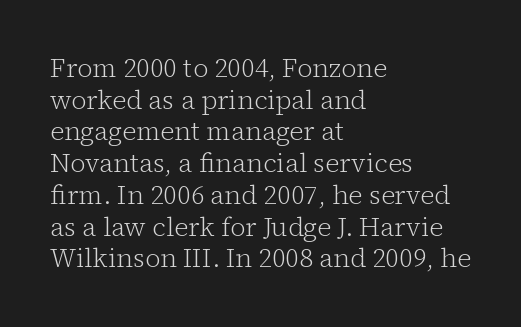
{"italic": "no", "bold": "no", "underline": "no", "align": "left", "line_spacing_ratio": 1.22, "letter_spacing": "normal", "letter_spacing_em": 0.0, "glyph_px": 26}
